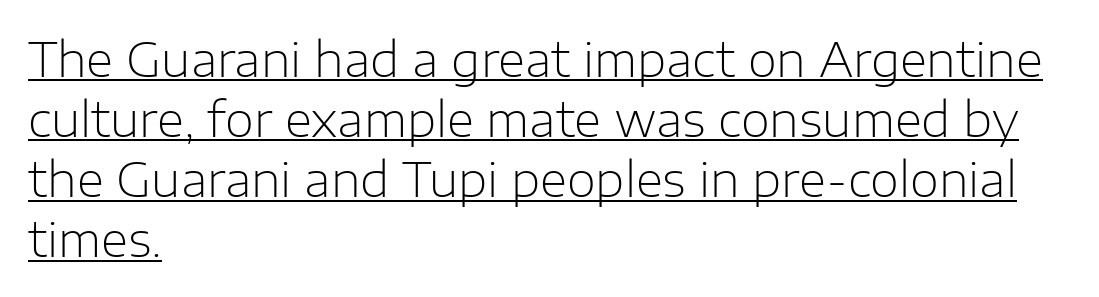
The image shows 47 px light sans-serif type, upright; set left-aligned, normal line spacing (1.28x), normal letter spacing, underlined; low stroke contrast and a medium x-height.
